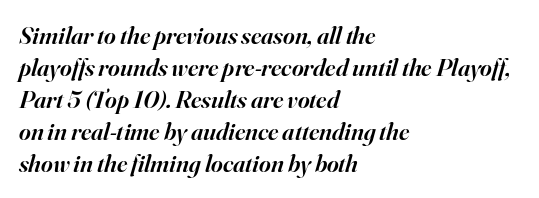
The image shows 25 px text type, italic (leaning right); set left-aligned, normal line spacing (1.28x), normal letter spacing, not underlined.
